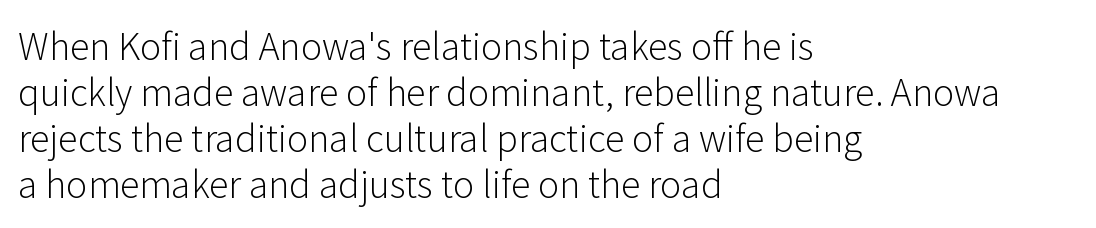
Q: Is the text bold? A: No.
Q: Is the text italic (slanted)? A: No, it is upright.
Q: Is the typeface a serif or a sans-serif typeface? A: Sans-serif.
Q: Is the text underlined? A: No.
Q: How is the paragraph aligned? A: Left-aligned.
Q: Is the spacing between letters normal or unusually wide? A: Normal.
Q: Is the spacing between lines tight, normal or loose? A: Normal.
Q: Width (condensed, normal, or wide)? A: Normal.
Q: Stroke contrast? A: Low.
Q: x-height? A: Medium.
Q: Monospaced? A: No.
